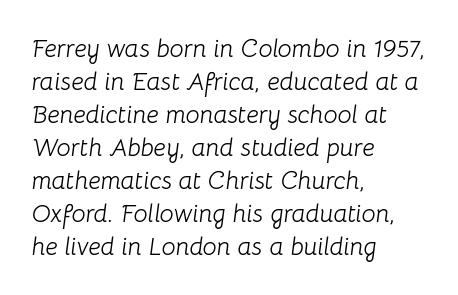
{"italic": "yes", "lean": "right", "slant_degrees": 8, "bold": "no", "underline": "no", "align": "left", "line_spacing": "normal", "line_spacing_ratio": 1.32, "letter_spacing": "normal", "letter_spacing_em": 0.0, "glyph_px": 25}
